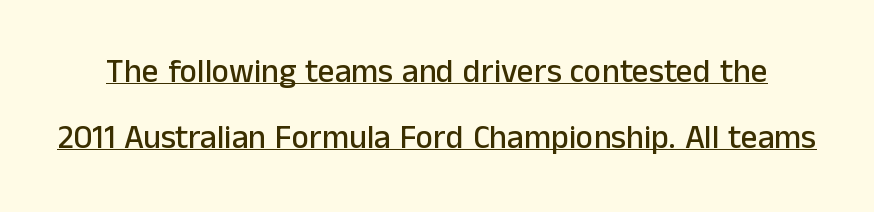
The image shows 33 px sans-serif type, upright; set loose line spacing (1.99x), normal letter spacing, underlined; low stroke contrast and a medium x-height.
